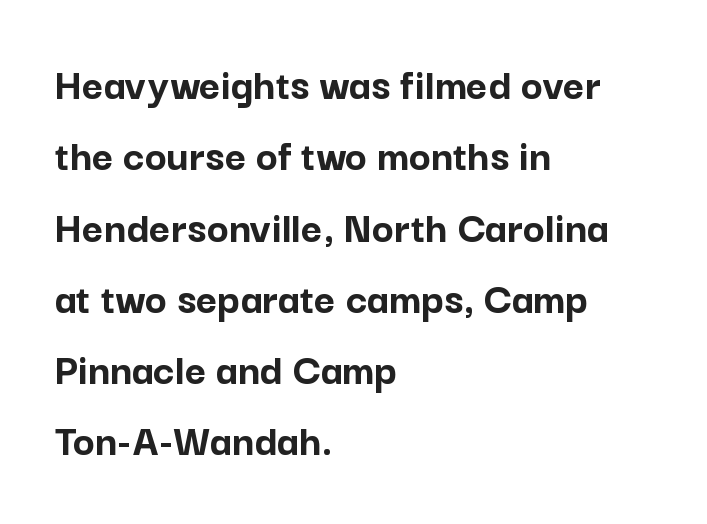
The image shows 46 px semibold sans-serif type, upright; set left-aligned, normal line spacing (1.55x), normal letter spacing, not underlined; low stroke contrast and a medium x-height.
